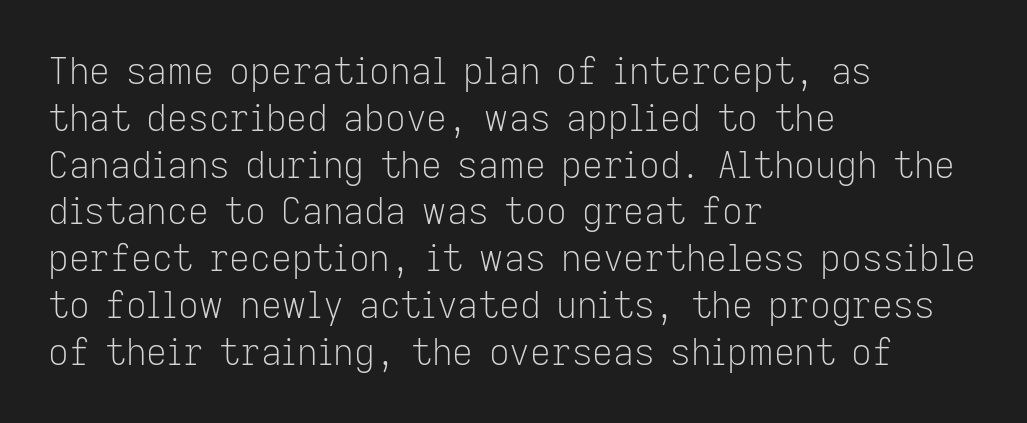
{"serif": "no", "italic": "no", "bold": "no", "weight": "light", "width": "normal", "stroke_contrast": "low", "x_height": "medium", "monospaced": "no", "underline": "no", "align": "left", "line_spacing": "normal", "line_spacing_ratio": 1.3, "letter_spacing": "normal", "letter_spacing_em": 0.0, "glyph_px": 36}
